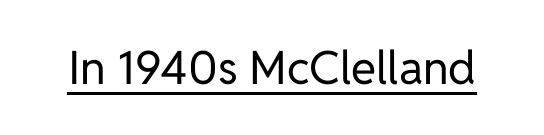
The weight tops out at a normal text grade. Quick note: underline on. Inter-character spacing is left at the font's built-in metrics. The letters stand upright; this is a roman face. The face used here is a sans, in the tradition of grotesques and geometrics.
